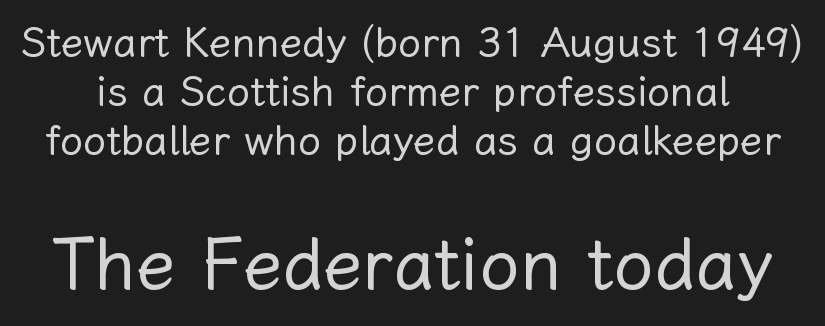
The image shows 72 px regular-weight type, upright; set line spacing 1.2x, normal letter spacing, not underlined; the second (bottom) block is 1.76x larger; low stroke contrast and a medium x-height.
